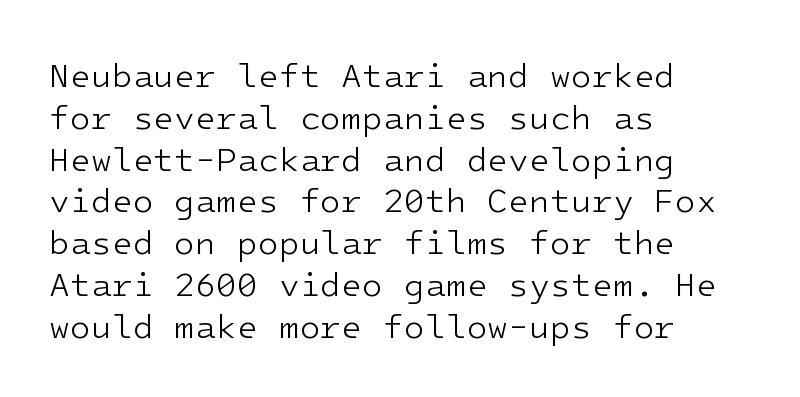
{"serif": "no", "italic": "no", "bold": "no", "weight": "light", "width": "normal", "stroke_contrast": "low", "x_height": "medium", "monospaced": "yes", "underline": "no", "align": "left", "line_spacing_ratio": 1.23, "letter_spacing": "normal", "letter_spacing_em": 0.0, "glyph_px": 34}
